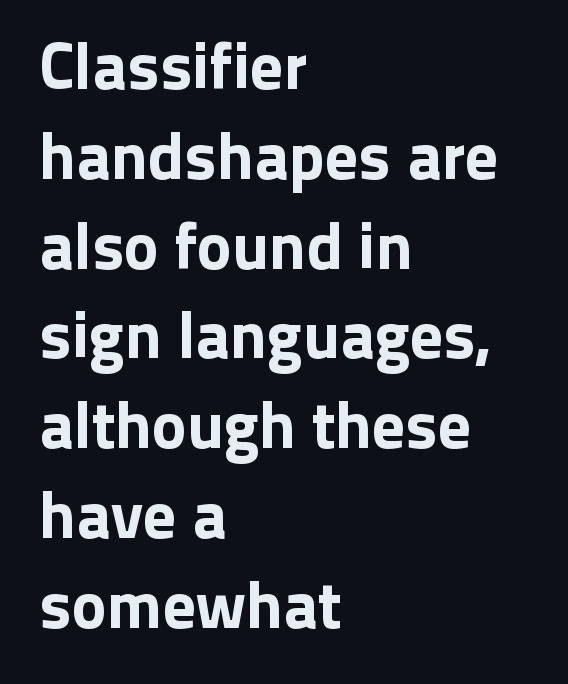
The image shows 66 px sans-serif type, upright; set left-aligned, normal line spacing (1.36x), normal letter spacing, not underlined; low stroke contrast and a medium x-height.
